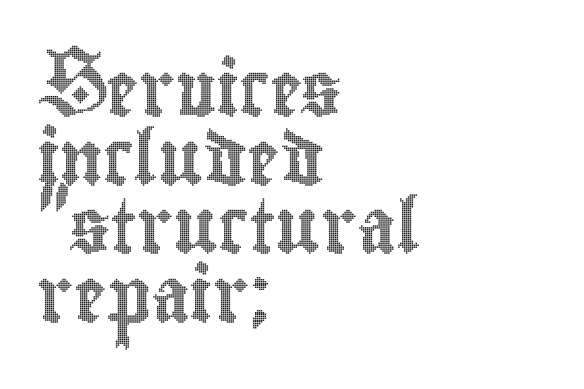
Note the varied advance widths — an 'i' is clearly narrower than an 'm'. Only glyphs here, with clear space below each row. The paragraph shown leans on its left margin. Normally led — the rows are evenly, conventionally spaced. Italic? Not at all — the glyphs are vertical. How are the letters spaced? Ordinarily, with no added tracking.
